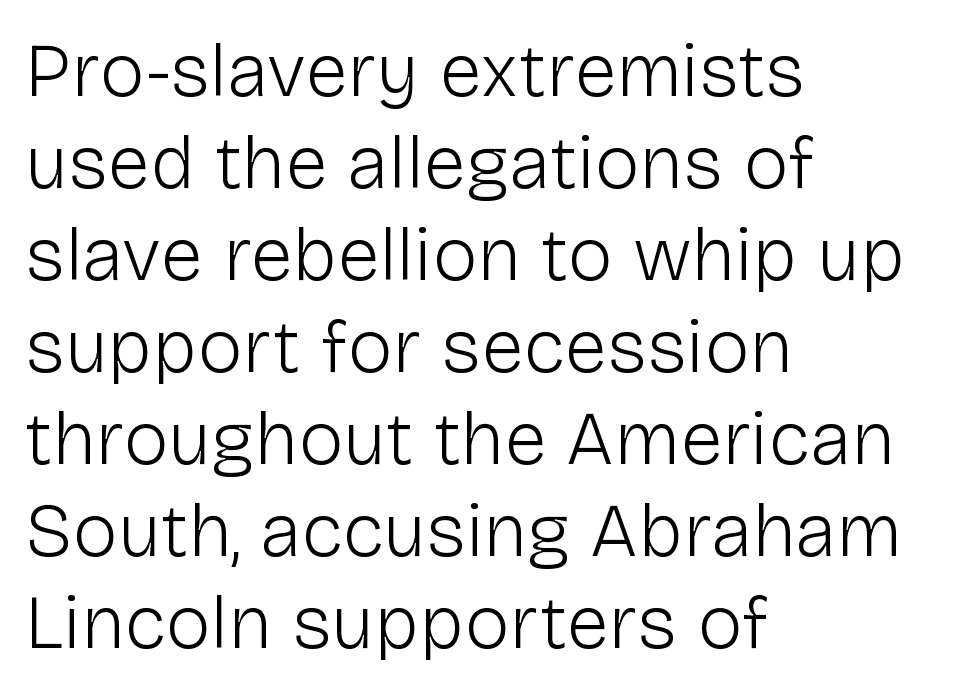
Unlike italic type, these characters show no tilt at all. Decoration check: the copy has no underline. No extra tracking has been applied to these lines. No extra ink here — the face is not bold. Proportional: the letters do not fall into vertical columns.
